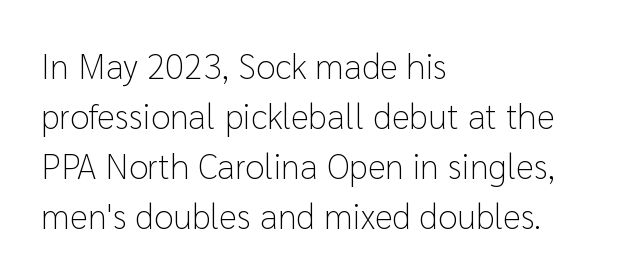
{"serif": "no", "italic": "no", "bold": "no", "weight": "light", "width": "normal", "stroke_contrast": "low", "x_height": "medium", "monospaced": "no", "underline": "no", "align": "left", "line_spacing": "normal", "line_spacing_ratio": 1.43, "letter_spacing": "normal", "letter_spacing_em": 0.0, "glyph_px": 35}
